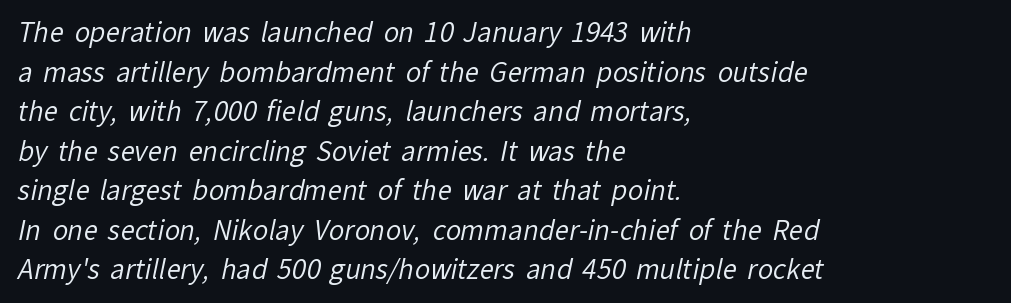
Q: Is the text bold? A: No.
Q: Is the text underlined? A: No.
Q: How is the paragraph aligned? A: Left-aligned.
Q: Is the spacing between letters normal or unusually wide? A: Normal.
Q: Is the spacing between lines tight, normal or loose? A: Normal.
